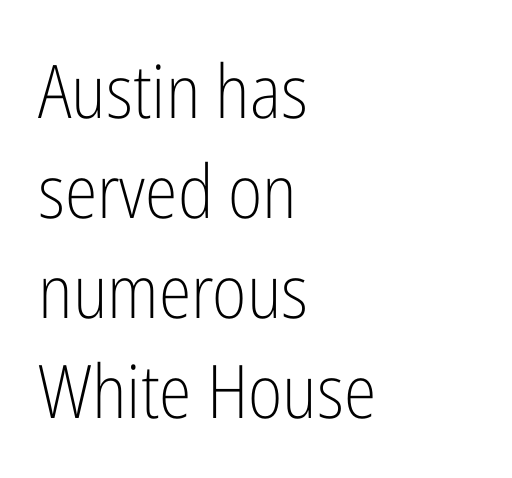
Q: Is the text bold? A: No.
Q: Is the text italic (slanted)? A: No, it is upright.
Q: Is the typeface a serif or a sans-serif typeface? A: Sans-serif.
Q: Is the text underlined? A: No.
Q: How is the paragraph aligned? A: Left-aligned.
Q: Is the spacing between letters normal or unusually wide? A: Normal.
Q: Is the spacing between lines tight, normal or loose? A: Normal.
Q: Width (condensed, normal, or wide)? A: Condensed.
Q: Stroke contrast? A: Low.
Q: x-height? A: Medium.
Q: Monospaced? A: No.
